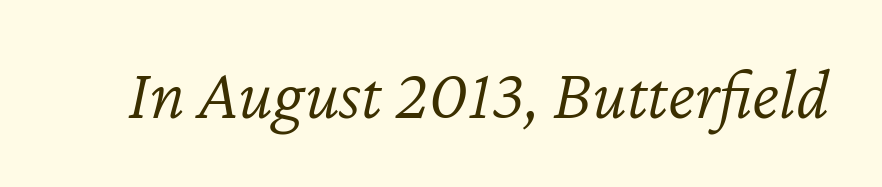
Q: Is the text bold? A: No.
Q: Is the text italic (slanted)? A: Yes, it leans right by about 12 degrees.
Q: Is the text underlined? A: No.
Q: Is the spacing between letters normal or unusually wide? A: Normal.
Q: Width (condensed, normal, or wide)? A: Normal.
Q: Stroke contrast? A: Low.
Q: x-height? A: Medium.
Q: Monospaced? A: No.
